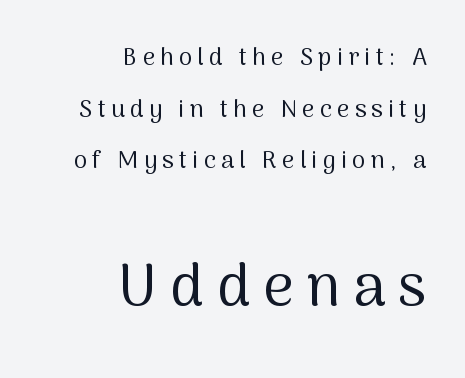
{"serif": "no", "italic": "no", "bold": "no", "weight": "regular", "width": "normal", "stroke_contrast": "medium", "x_height": "medium", "monospaced": "no", "underline": "no", "align": "right", "line_spacing": "loose", "line_spacing_ratio": 2.15, "letter_spacing": "wide", "letter_spacing_em": 0.22, "larger_block": "second", "size_ratio": 2.46, "glyph_px": 59}
